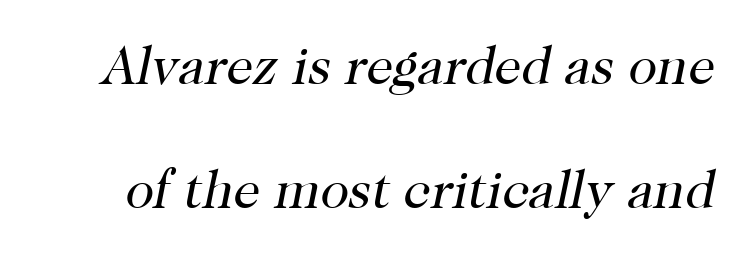
Q: Is the text bold? A: No.
Q: Is the text italic (slanted)? A: Yes, it leans right by about 12 degrees.
Q: Is the typeface a serif or a sans-serif typeface? A: Serif.
Q: Is the text underlined? A: No.
Q: Is the spacing between letters normal or unusually wide? A: Normal.
Q: Is the spacing between lines tight, normal or loose? A: Loose.
Q: Width (condensed, normal, or wide)? A: Normal.
Q: Stroke contrast? A: High.
Q: x-height? A: Medium.
Q: Monospaced? A: No.
